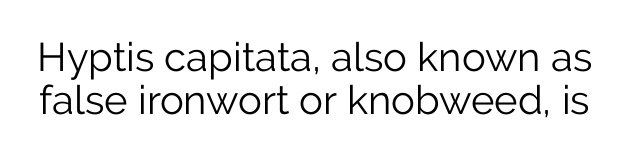
The image shows 40 px light sans-serif type, upright; set tight line spacing (1.07x), normal letter spacing, not underlined; low stroke contrast and a medium x-height.
